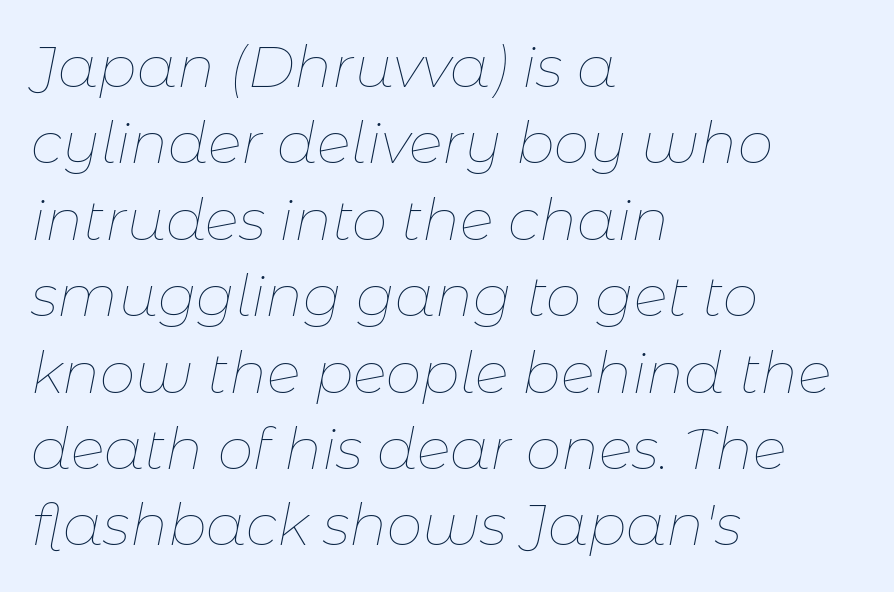
The image shows 57 px thin type, italic (leaning right); set left-aligned, normal line spacing (1.34x), normal letter spacing, not underlined; low stroke contrast and a medium x-height.
